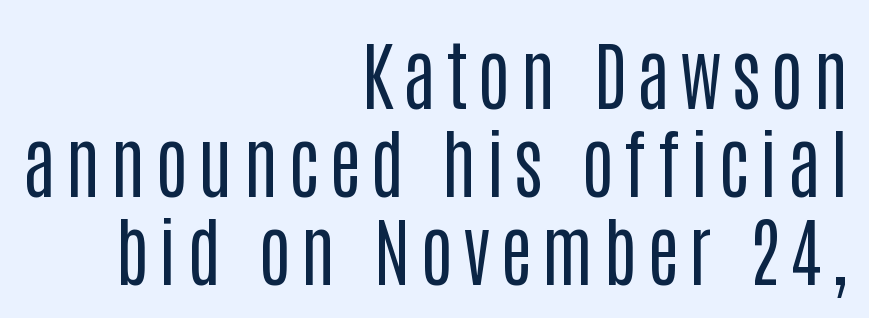
The image shows 76 px regular-weight, condensed sans-serif type, upright; set right-aligned, line spacing 1.16x, not underlined; low stroke contrast and a large x-height.
